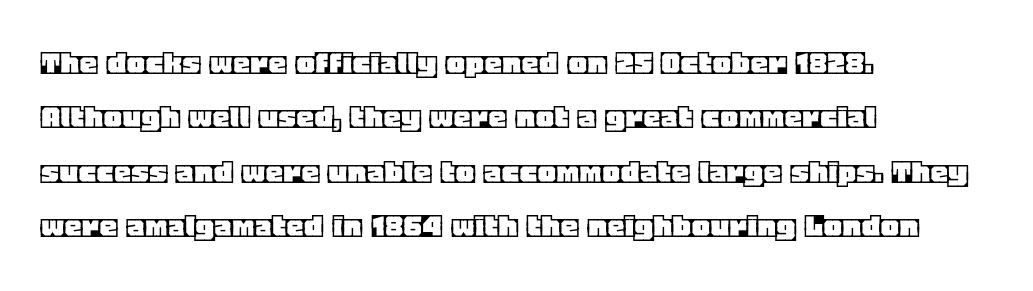
The image shows 36 px text type, upright; set left-aligned, normal line spacing (1.51x), normal letter spacing, not underlined; a large x-height.
